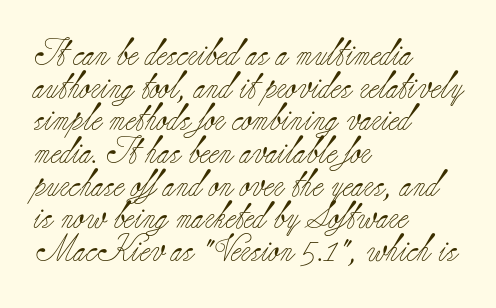
Q: Is the text bold? A: No.
Q: Is the text italic (slanted)? A: Yes.
Q: Is the text underlined? A: No.
Q: How is the paragraph aligned? A: Left-aligned.
Q: Is the spacing between letters normal or unusually wide? A: Normal.
